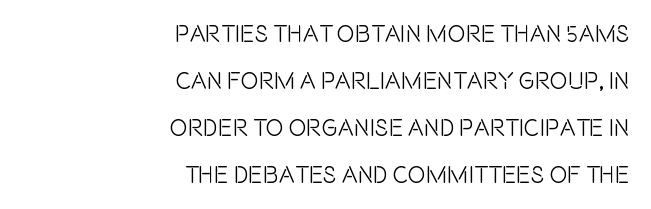
Q: Is the text italic (slanted)? A: No, it is upright.
Q: Is the text underlined? A: No.
Q: How is the paragraph aligned? A: Right-aligned.
Q: Is the spacing between letters normal or unusually wide? A: Normal.
Q: Is the spacing between lines tight, normal or loose? A: Loose.
